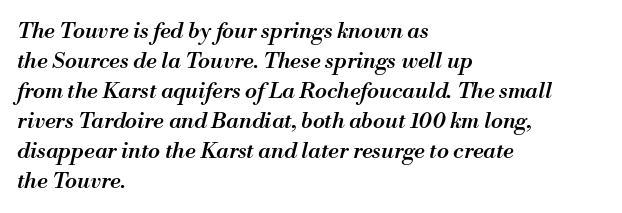
Q: Is the text bold? A: Semi-bold.
Q: Is the text italic (slanted)? A: Yes, it leans right by about 13 degrees.
Q: Is the text underlined? A: No.
Q: How is the paragraph aligned? A: Left-aligned.
Q: Is the spacing between letters normal or unusually wide? A: Normal.
Q: Is the spacing between lines tight, normal or loose? A: Normal.
